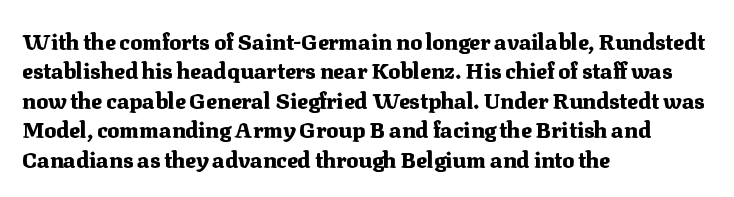
The image shows 22 px bold type, upright; set left-aligned, normal line spacing (1.34x), normal letter spacing, not underlined.
